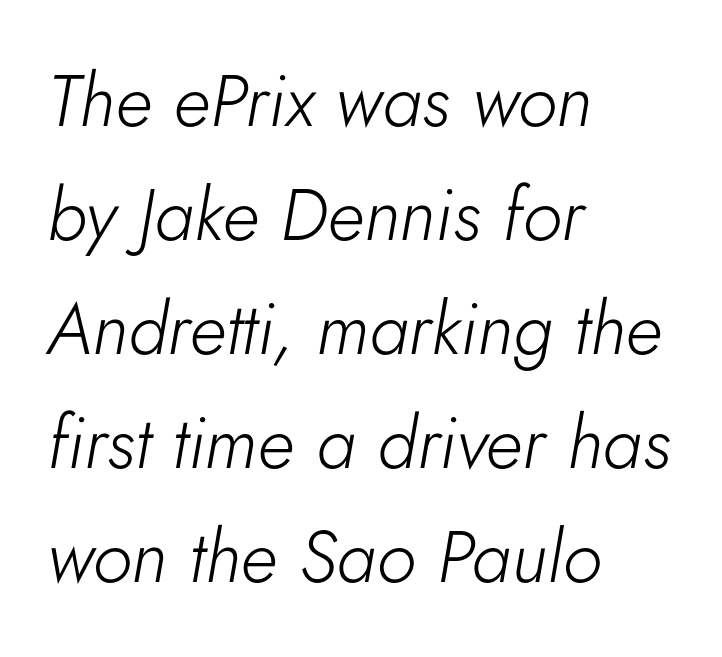
Q: Is the text bold? A: No.
Q: Is the text italic (slanted)? A: Yes, it leans right by about 5 degrees.
Q: Is the text underlined? A: No.
Q: How is the paragraph aligned? A: Left-aligned.
Q: Is the spacing between letters normal or unusually wide? A: Normal.
Q: Is the spacing between lines tight, normal or loose? A: Normal.
Q: Width (condensed, normal, or wide)? A: Normal.
Q: Stroke contrast? A: Low.
Q: x-height? A: Small.
Q: Monospaced? A: No.
